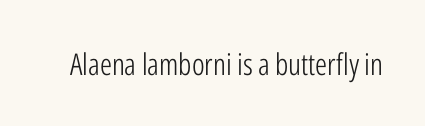
Q: Is the text bold? A: No.
Q: Is the text italic (slanted)? A: No, it is upright.
Q: Is the typeface a serif or a sans-serif typeface? A: Sans-serif.
Q: Is the text underlined? A: No.
Q: Is the spacing between letters normal or unusually wide? A: Normal.
Q: Width (condensed, normal, or wide)? A: Condensed.
Q: Stroke contrast? A: Low.
Q: x-height? A: Medium.
Q: Monospaced? A: No.
